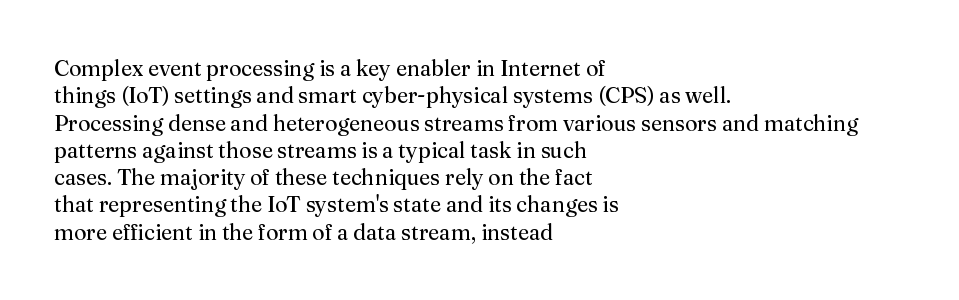
Q: Is the text bold? A: No.
Q: Is the text italic (slanted)? A: No, it is upright.
Q: Is the text underlined? A: No.
Q: How is the paragraph aligned? A: Left-aligned.
Q: Is the spacing between letters normal or unusually wide? A: Normal.
